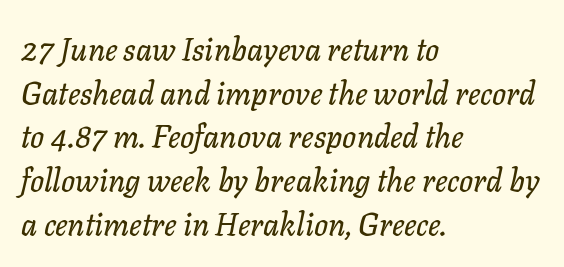
The image shows 31 px text type, italic (leaning right); set left-aligned, normal line spacing (1.41x), normal letter spacing, not underlined; low stroke contrast and a medium x-height.
